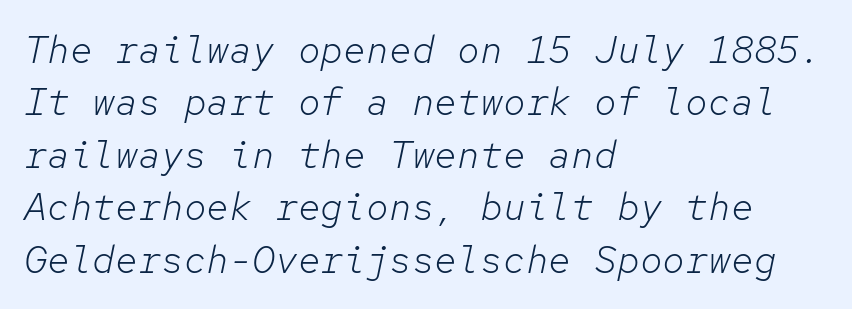
{"italic": "yes", "lean": "right", "slant_degrees": 12, "bold": "no", "weight": "light", "width": "normal", "stroke_contrast": "low", "x_height": "medium", "monospaced": "yes", "underline": "no", "align": "left", "line_spacing": "normal", "line_spacing_ratio": 1.38, "letter_spacing": "normal", "letter_spacing_em": 0.0, "glyph_px": 38}
